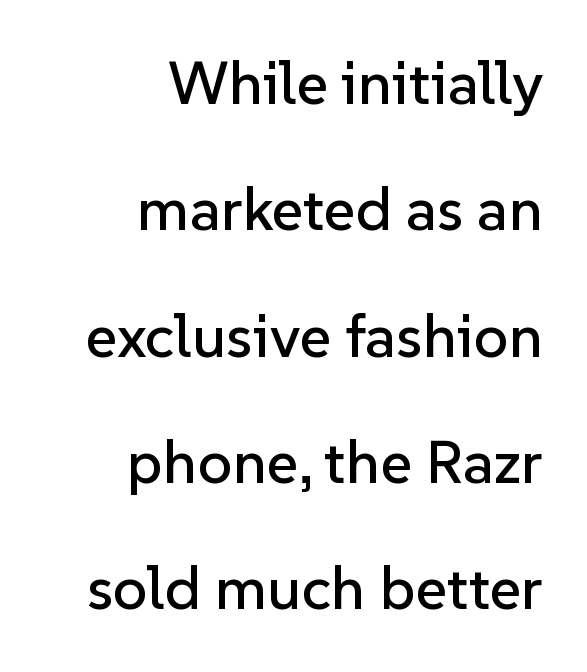
Q: Is the text italic (slanted)? A: No, it is upright.
Q: Is the typeface a serif or a sans-serif typeface? A: Sans-serif.
Q: Is the text underlined? A: No.
Q: How is the paragraph aligned? A: Right-aligned.
Q: Is the spacing between letters normal or unusually wide? A: Normal.
Q: Is the spacing between lines tight, normal or loose? A: Loose.
Q: Width (condensed, normal, or wide)? A: Normal.
Q: Stroke contrast? A: Low.
Q: x-height? A: Medium.
Q: Monospaced? A: No.
